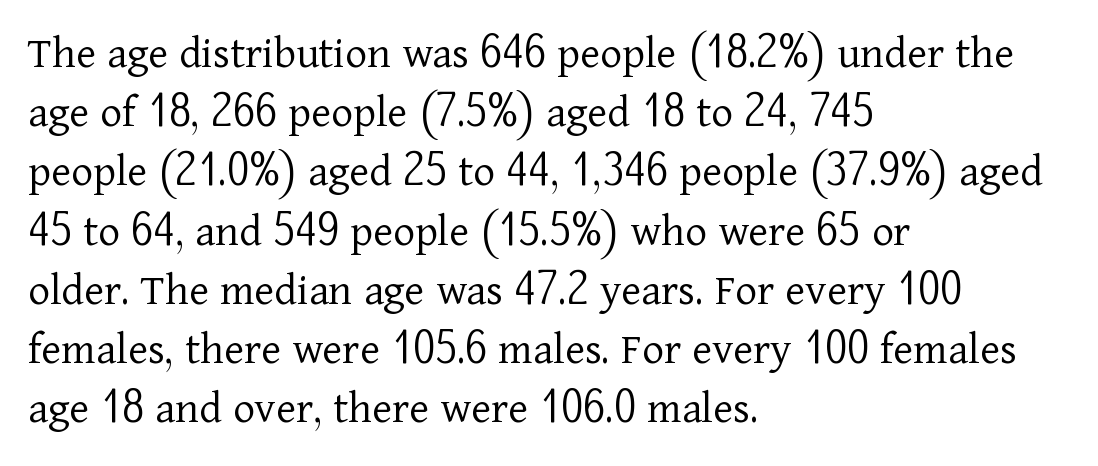
{"serif": "yes", "italic": "no", "bold": "no", "weight": "light", "width": "normal", "stroke_contrast": "low", "x_height": "medium", "monospaced": "no", "underline": "no", "align": "left", "line_spacing": "normal", "line_spacing_ratio": 1.26, "letter_spacing": "normal", "letter_spacing_em": 0.0, "glyph_px": 47}
